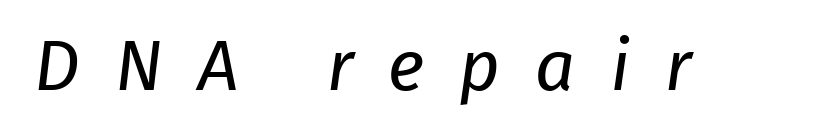
{"serif": "no", "bold": "no", "weight": "regular", "width": "normal", "stroke_contrast": "low", "x_height": "medium", "monospaced": "no", "underline": "no", "letter_spacing": "wide", "letter_spacing_em": 0.49, "glyph_px": 71}
